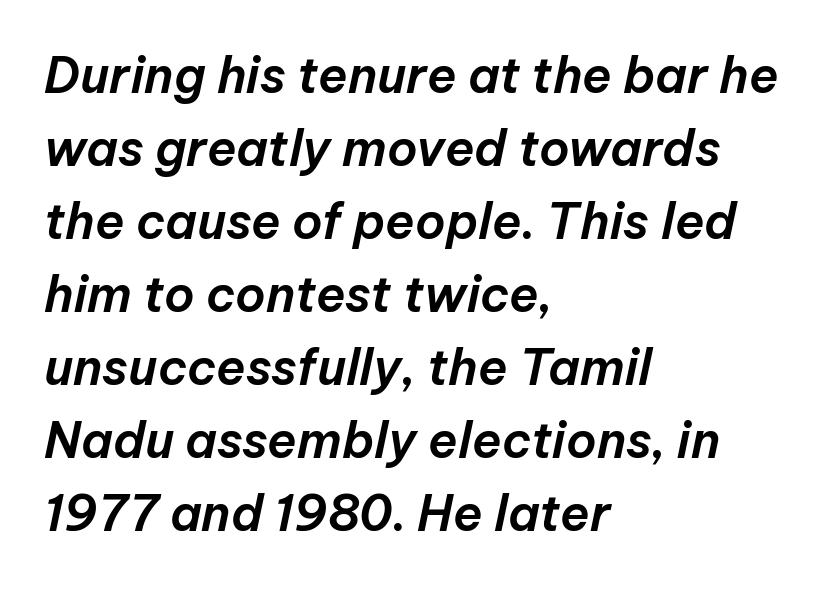
The image shows 49 px text type, italic (leaning right); set left-aligned, normal line spacing (1.49x), normal letter spacing, not underlined; low stroke contrast and a medium x-height.
